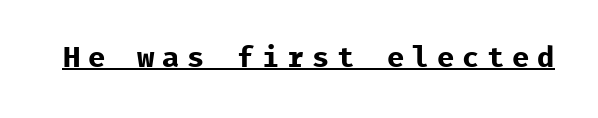
The image shows 29 px bold sans-serif type, upright, monospaced; set unusually wide letter spacing (+0.26 em), underlined; low stroke contrast and a medium x-height.
